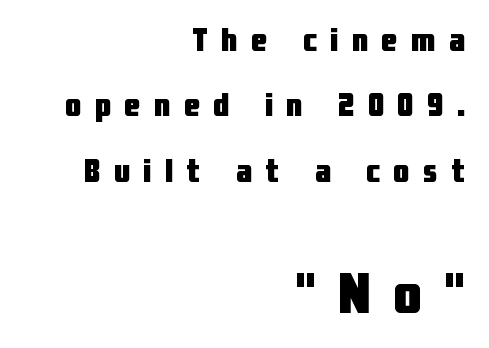
The image shows 57 px heavy, condensed sans-serif type, upright; set right-aligned, loose line spacing (1.98x), unusually wide letter spacing (+0.4 em), not underlined; the second (bottom) block is 1.73x larger; low stroke contrast and a medium x-height.
